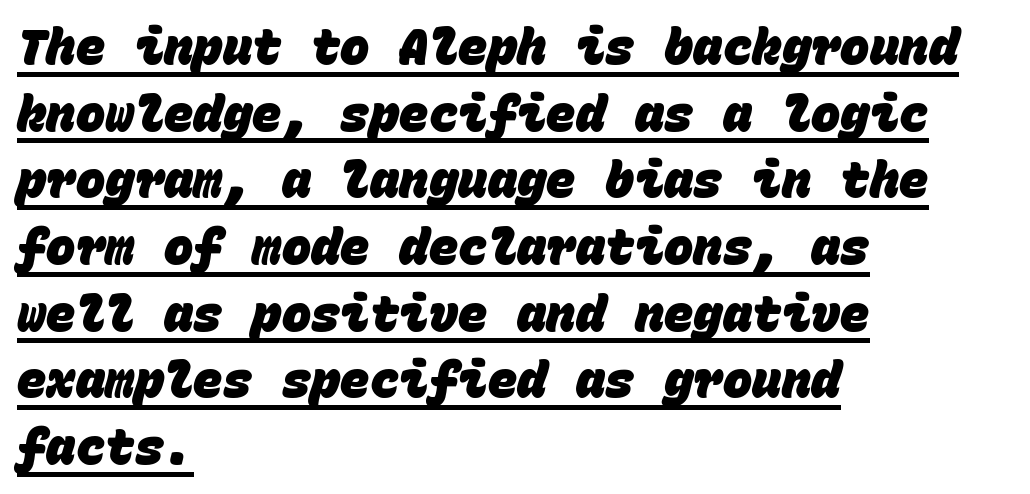
The image shows 49 px heavy sans-serif type, monospaced; set left-aligned, normal line spacing (1.36x), normal letter spacing, underlined; low stroke contrast and a large x-height.
